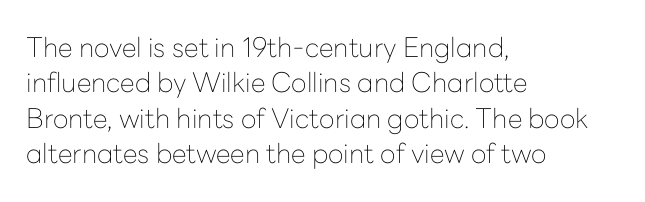
Q: Is the text bold? A: No.
Q: Is the text italic (slanted)? A: No, it is upright.
Q: Is the text underlined? A: No.
Q: How is the paragraph aligned? A: Left-aligned.
Q: Is the spacing between letters normal or unusually wide? A: Normal.
Q: Is the spacing between lines tight, normal or loose? A: Normal.
